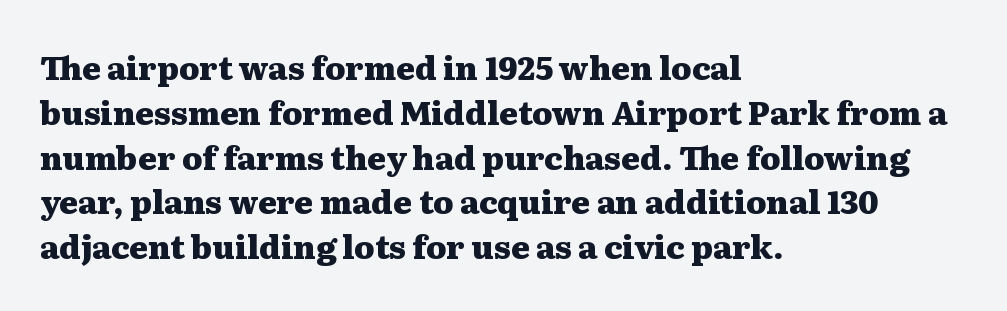
{"serif": "yes", "italic": "no", "bold": "yes", "weight": "heavy", "width": "wide", "stroke_contrast": "medium", "x_height": "medium", "monospaced": "no", "underline": "no", "align": "left", "line_spacing": "normal", "line_spacing_ratio": 1.4, "letter_spacing": "normal", "letter_spacing_em": 0.0, "glyph_px": 32}
